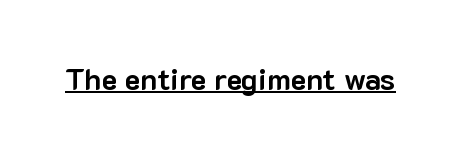
{"serif": "no", "italic": "no", "bold": "yes", "weight": "bold", "width": "normal", "stroke_contrast": "low", "x_height": "medium", "monospaced": "no", "underline": "yes", "letter_spacing": "normal", "letter_spacing_em": 0.0, "glyph_px": 30}
